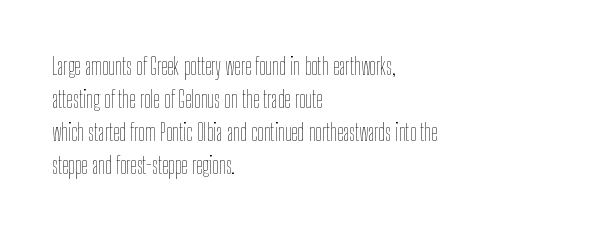
The image shows 23 px text type, upright; set left-aligned, normal line spacing (1.43x), normal letter spacing, not underlined.
